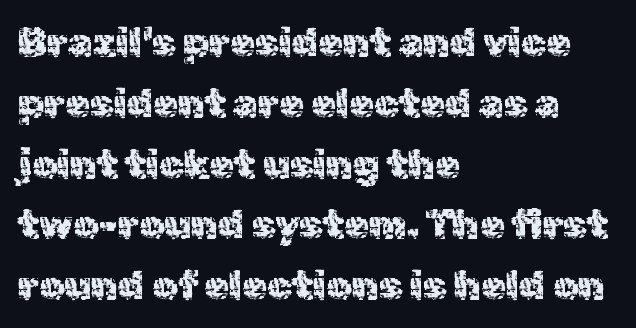
The image shows 40 px sans-serif type, upright; set left-aligned, normal line spacing (1.52x), normal letter spacing, not underlined; a medium x-height.
